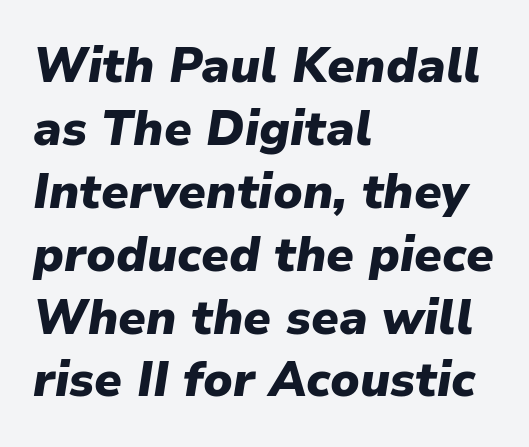
A typesetter would call this leading conventional body-copy spacing. Is the block centered? No — it sits flush against the left margin. Varying glyph widths throughout — classic text-font behaviour. Pretty heavy lettering here — definitely bold. The words here are not underlined. Short note: letters normally spaced.
